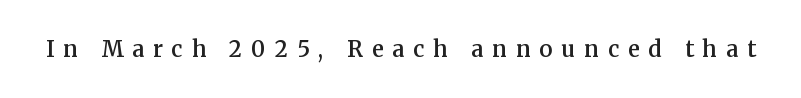
Every letter is mildly thick-stroked: semibold rather than bold. Check the space under the baseline: it is left empty. These lines have a slow, spaced-out rhythm from letter to letter. No italicization has been applied; the sample stays upright.
